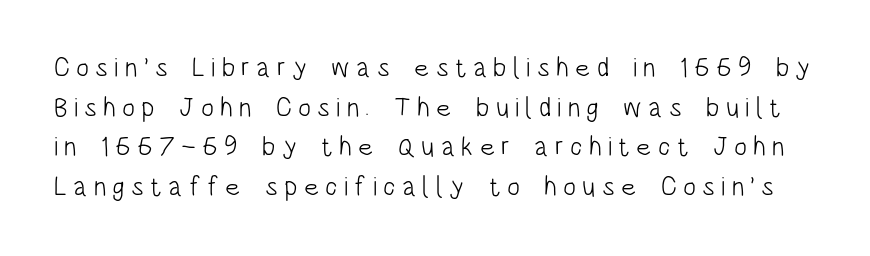
{"italic": "no", "bold": "no", "underline": "no", "line_spacing": "normal", "line_spacing_ratio": 1.47, "letter_spacing": "wide", "letter_spacing_em": 0.23, "glyph_px": 27}
